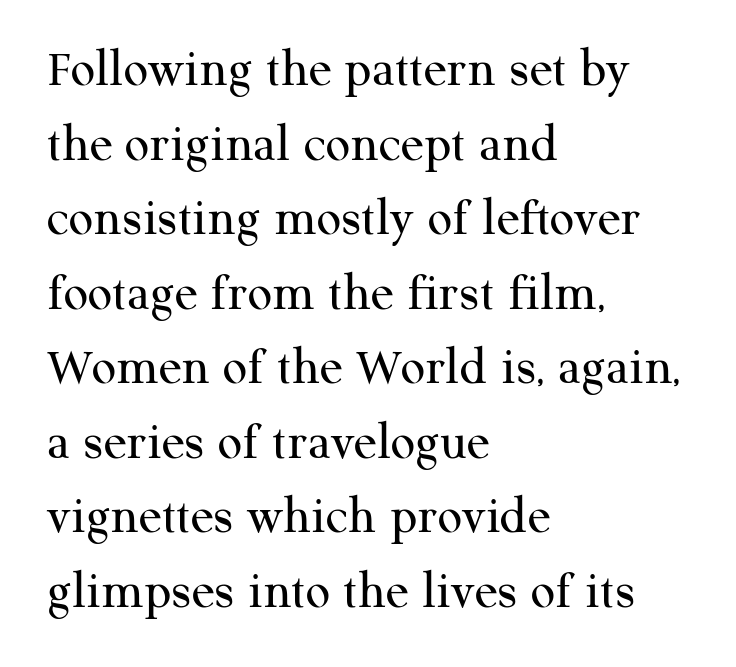
{"serif": "yes", "italic": "no", "bold": "no", "weight": "regular", "width": "normal", "stroke_contrast": "medium", "x_height": "medium", "monospaced": "no", "underline": "no", "align": "left", "line_spacing": "normal", "line_spacing_ratio": 1.38, "letter_spacing": "normal", "letter_spacing_em": 0.0, "glyph_px": 54}
